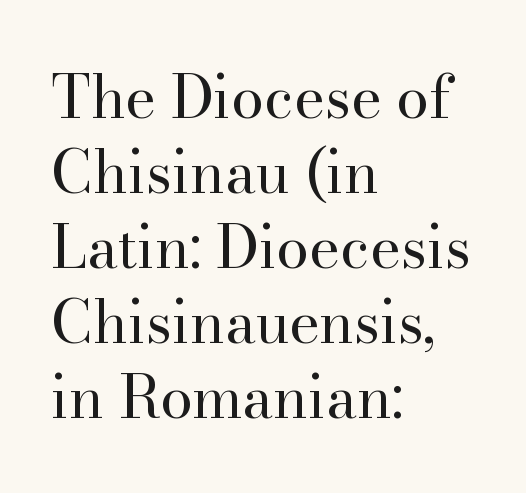
{"serif": "yes", "italic": "no", "bold": "no", "weight": "regular", "width": "normal", "stroke_contrast": "high", "x_height": "small", "monospaced": "no", "underline": "no", "align": "left", "line_spacing": "normal", "line_spacing_ratio": 1.27, "letter_spacing": "normal", "letter_spacing_em": 0.0, "glyph_px": 59}
